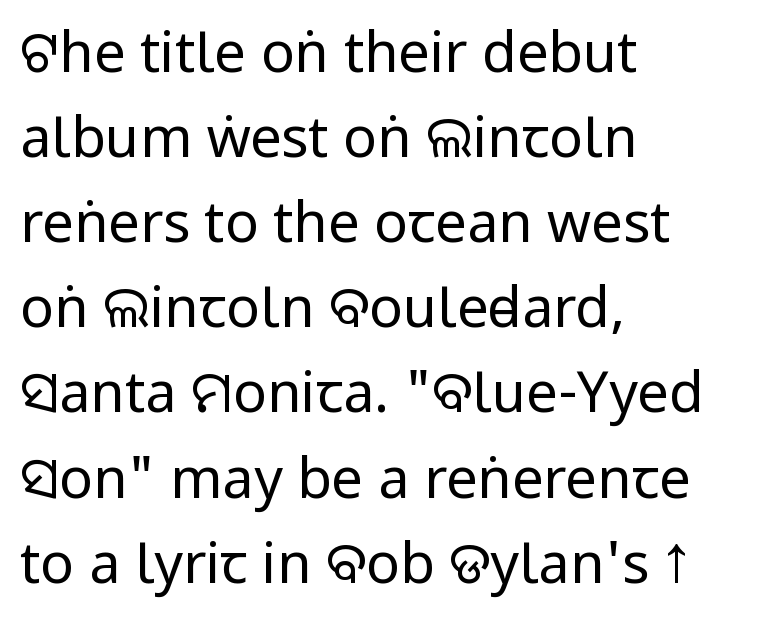
{"serif": "no", "italic": "no", "bold": "no", "weight": "regular", "width": "condensed", "stroke_contrast": "low", "x_height": "large", "monospaced": "no", "underline": "no", "align": "left", "line_spacing": "normal", "line_spacing_ratio": 1.52, "letter_spacing": "normal", "letter_spacing_em": 0.0, "glyph_px": 56}
